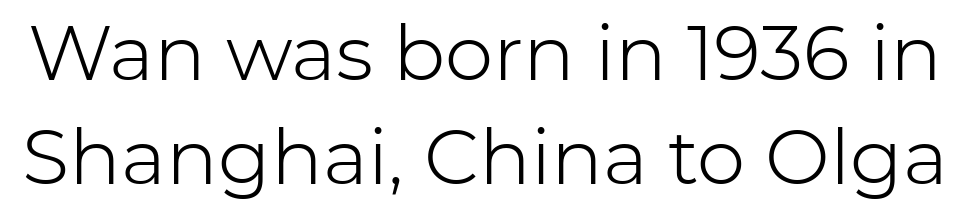
In terms of leading, this rendering sits right in the middle. Letter spacing: default. Weight: regular or lighter. The passage shown is typed in a proportional face where columns would drift. The passage shown is typeset with a sans-serif family.
